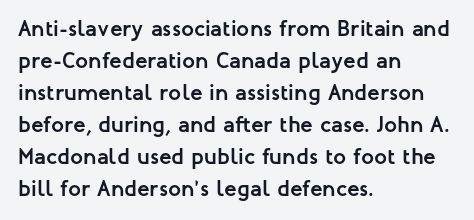
{"italic": "no", "bold": "yes", "underline": "no", "align": "left", "line_spacing": "normal", "line_spacing_ratio": 1.39, "letter_spacing": "normal", "letter_spacing_em": 0.0, "glyph_px": 23}
